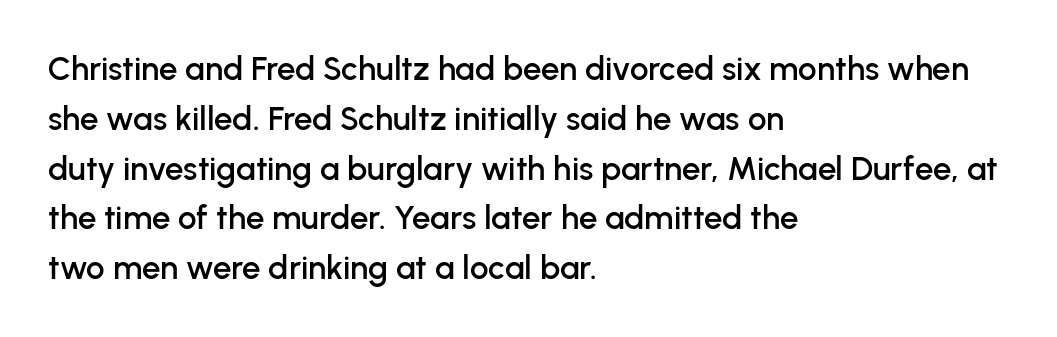
{"serif": "no", "italic": "no", "width": "normal", "stroke_contrast": "low", "x_height": "medium", "monospaced": "no", "underline": "no", "align": "left", "line_spacing": "normal", "line_spacing_ratio": 1.51, "letter_spacing": "normal", "letter_spacing_em": 0.0, "glyph_px": 33}
